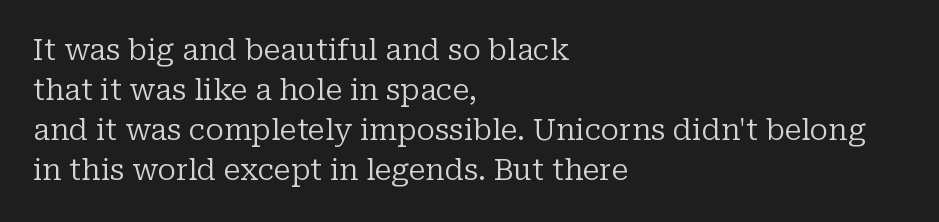
{"serif": "yes", "italic": "no", "bold": "no", "weight": "regular", "width": "normal", "stroke_contrast": "low", "x_height": "medium", "monospaced": "no", "underline": "no", "align": "left", "line_spacing": "normal", "line_spacing_ratio": 1.38, "letter_spacing": "normal", "letter_spacing_em": 0.0, "glyph_px": 29}
